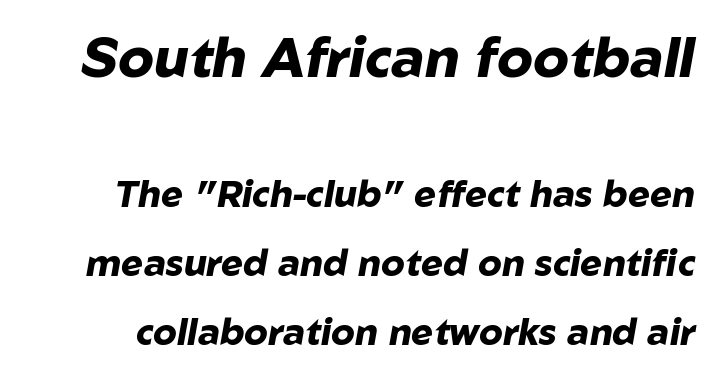
Q: Is the text bold? A: Yes.
Q: Is the text italic (slanted)? A: Yes, it leans right by about 10 degrees.
Q: Is the text underlined? A: No.
Q: Is the spacing between letters normal or unusually wide? A: Normal.
Q: Which block of text is set in a larger size, the first (top) or the second (bottom)? A: The first (top) one.
Q: Width (condensed, normal, or wide)? A: Normal.
Q: Stroke contrast? A: Low.
Q: x-height? A: Medium.
Q: Monospaced? A: No.
